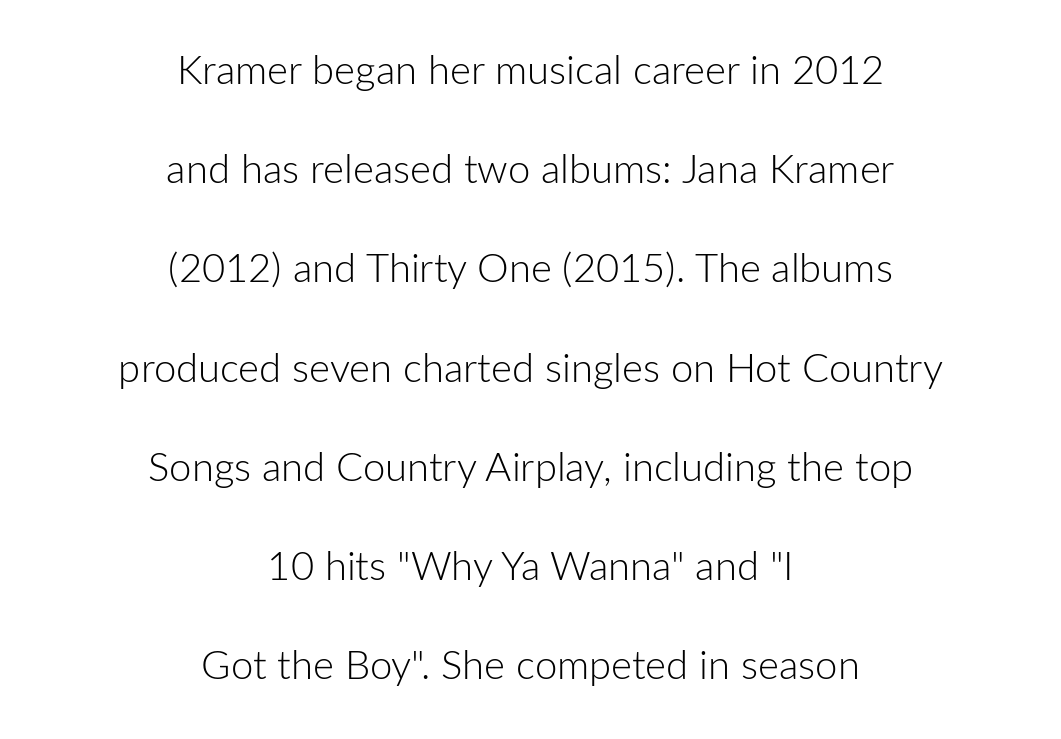
Q: Is the text bold? A: No.
Q: Is the text italic (slanted)? A: No, it is upright.
Q: Is the typeface a serif or a sans-serif typeface? A: Sans-serif.
Q: Is the text underlined? A: No.
Q: How is the paragraph aligned? A: Centered.
Q: Is the spacing between letters normal or unusually wide? A: Normal.
Q: Is the spacing between lines tight, normal or loose? A: Loose.
Q: Width (condensed, normal, or wide)? A: Normal.
Q: Stroke contrast? A: Low.
Q: x-height? A: Medium.
Q: Monospaced? A: No.
